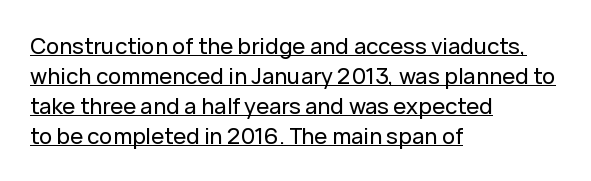
{"italic": "no", "underline": "yes", "align": "left", "line_spacing": "normal", "line_spacing_ratio": 1.36, "letter_spacing": "normal", "letter_spacing_em": 0.0, "glyph_px": 22}
